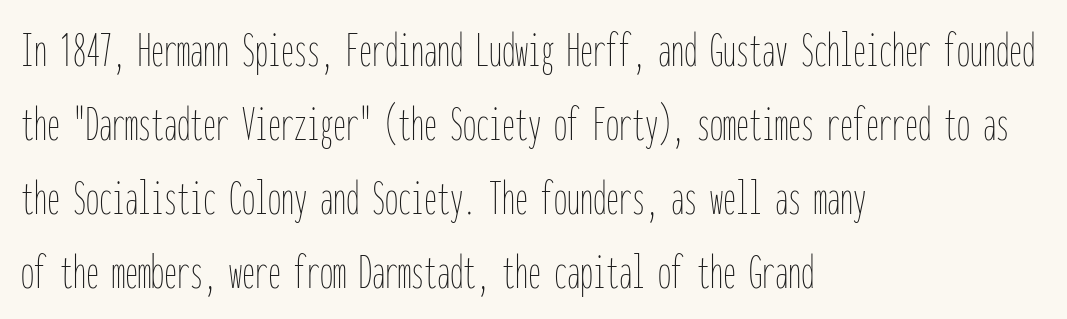
The image shows 52 px thin, condensed type, upright, monospaced; set left-aligned, normal line spacing (1.42x), normal letter spacing, not underlined; low stroke contrast and a medium x-height.
